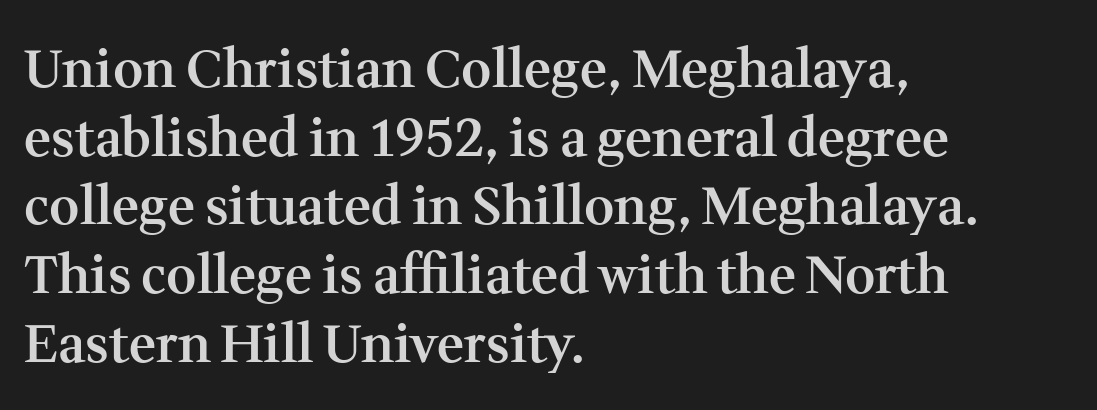
The image shows 52 px semibold serif type, upright; set left-aligned, normal line spacing (1.32x), normal letter spacing, not underlined; medium stroke contrast and a medium x-height.
